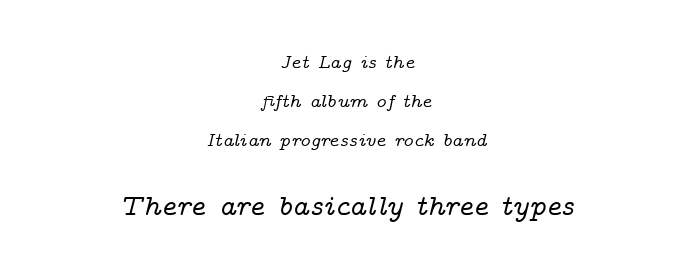
The image shows 29 px wide serif type, italic (leaning right); set centered, loose line spacing (2.04x), normal letter spacing, not underlined; the second (bottom) block is 1.53x larger; low stroke contrast and a medium x-height.
